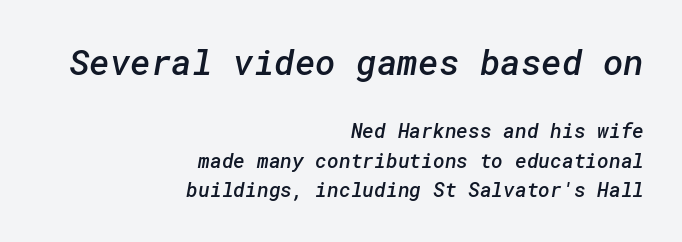
The image shows 35 px semibold sans-serif type; set right-aligned, normal line spacing (1.47x), normal letter spacing, not underlined; the first (top) block is 1.75x larger; low stroke contrast and a medium x-height.
